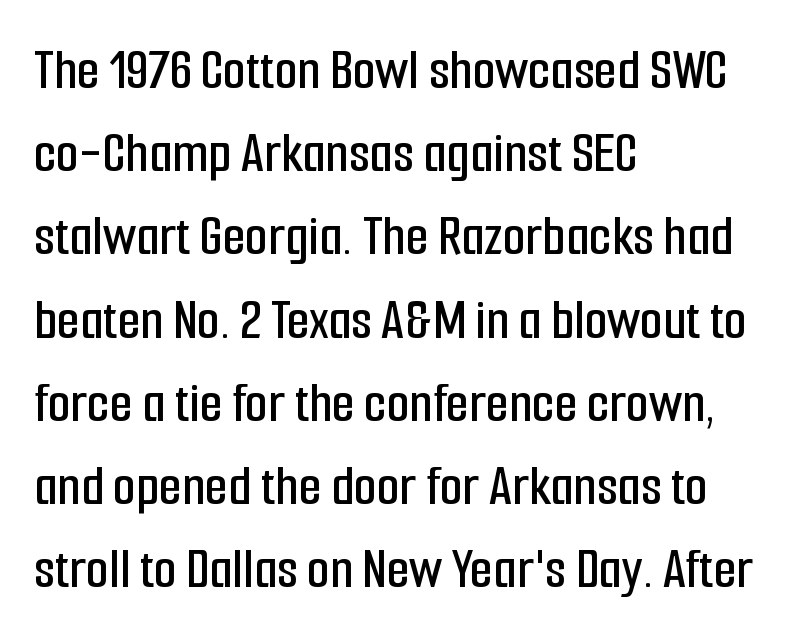
The image shows 59 px condensed sans-serif type, upright; set left-aligned, normal line spacing (1.41x), normal letter spacing, not underlined; low stroke contrast and a medium x-height.
